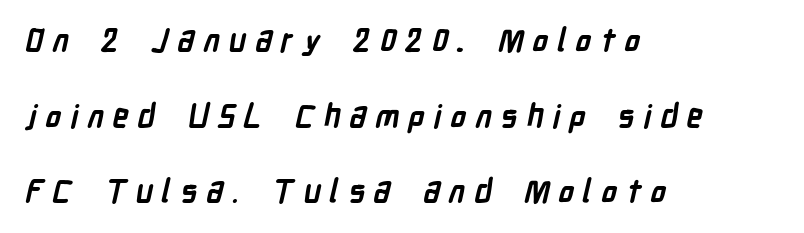
Q: Is the text bold? A: Yes.
Q: Is the typeface a serif or a sans-serif typeface? A: Sans-serif.
Q: Is the text underlined? A: No.
Q: How is the paragraph aligned? A: Left-aligned.
Q: Is the spacing between letters normal or unusually wide? A: Unusually wide.
Q: Is the spacing between lines tight, normal or loose? A: Loose.
Q: Width (condensed, normal, or wide)? A: Condensed.
Q: Stroke contrast? A: Low.
Q: x-height? A: Medium.
Q: Monospaced? A: No.
